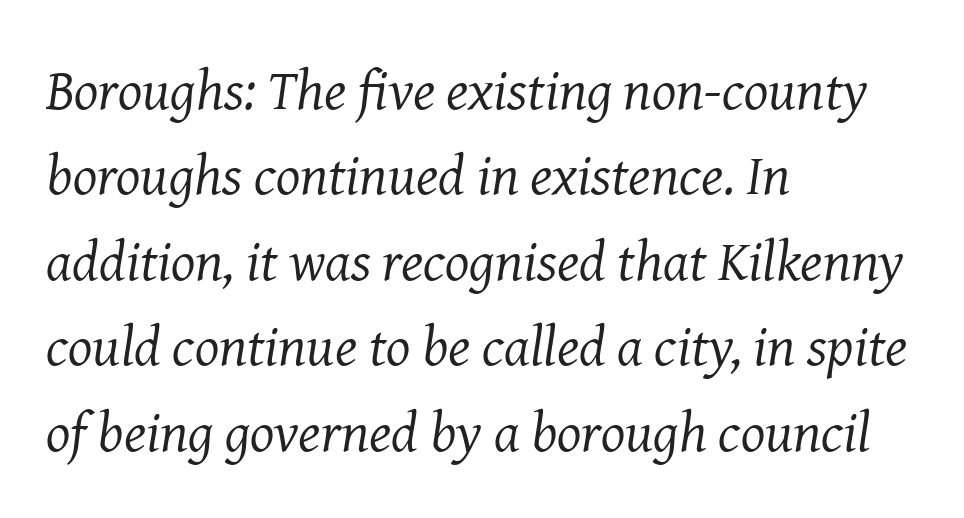
{"serif": "yes", "italic": "yes", "lean": "right", "slant_degrees": 8, "bold": "no", "weight": "regular", "width": "normal", "stroke_contrast": "medium", "x_height": "medium", "monospaced": "no", "underline": "no", "align": "left", "line_spacing": "normal", "line_spacing_ratio": 1.5, "letter_spacing": "normal", "letter_spacing_em": 0.0, "glyph_px": 57}
